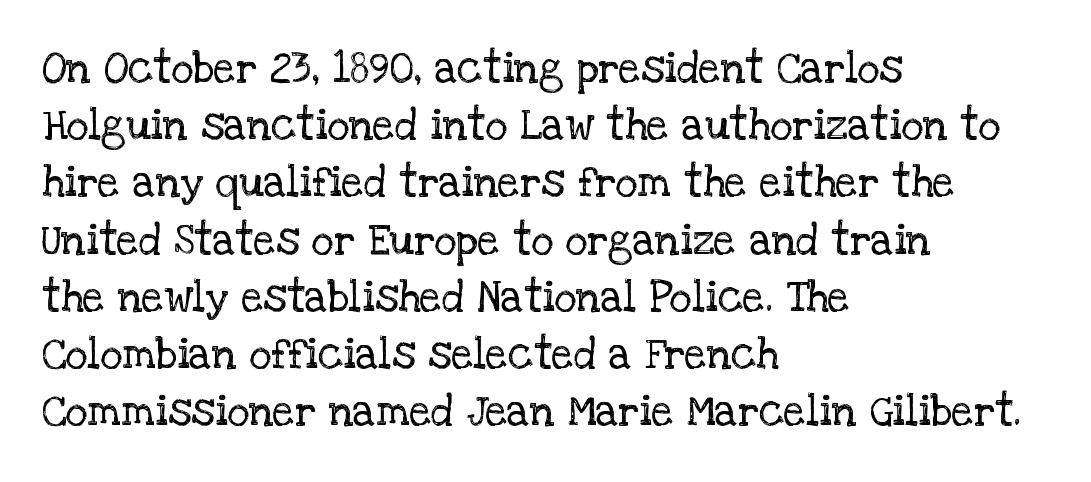
Notice how descenders clear the ascenders below comfortably — that's standard leading. Vertical stems look standard width or narrower in stroke. Bare-footed words on every line. Rendered with straight, roman letterforms. Unlike a clean sans, this face finishes its strokes with serifs.
